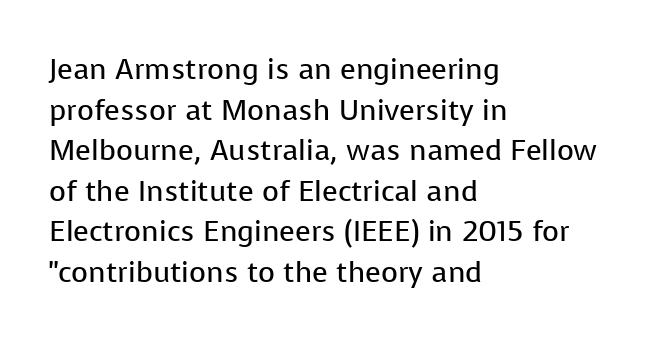
No word sits above an underline. The typography opts for an upright posture over an oblique one. Examine the stroke ends and you'll find no serifs. Summary of vertical rhythm: regular, with standard interline spacing. Stroke mass is kept to a normal reading level or below.
